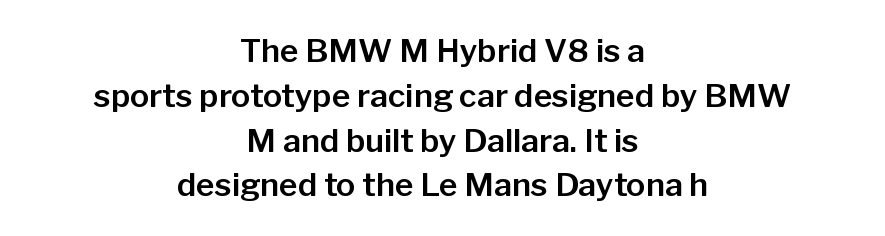
{"serif": "no", "italic": "no", "width": "normal", "stroke_contrast": "low", "x_height": "medium", "monospaced": "no", "underline": "no", "align": "center", "line_spacing": "normal", "line_spacing_ratio": 1.4, "letter_spacing": "normal", "letter_spacing_em": 0.0, "glyph_px": 32}
